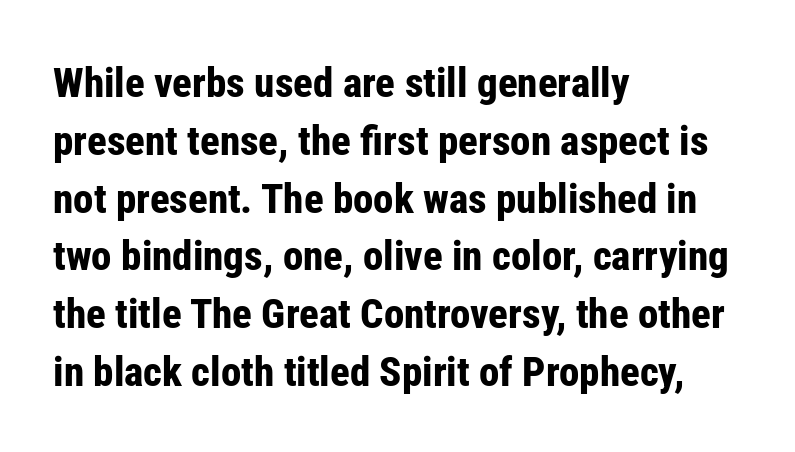
Q: Is the text bold? A: Yes.
Q: Is the text italic (slanted)? A: No, it is upright.
Q: Is the typeface a serif or a sans-serif typeface? A: Sans-serif.
Q: Is the text underlined? A: No.
Q: How is the paragraph aligned? A: Left-aligned.
Q: Is the spacing between letters normal or unusually wide? A: Normal.
Q: Is the spacing between lines tight, normal or loose? A: Normal.
Q: Width (condensed, normal, or wide)? A: Condensed.
Q: Stroke contrast? A: Low.
Q: x-height? A: Medium.
Q: Monospaced? A: No.
